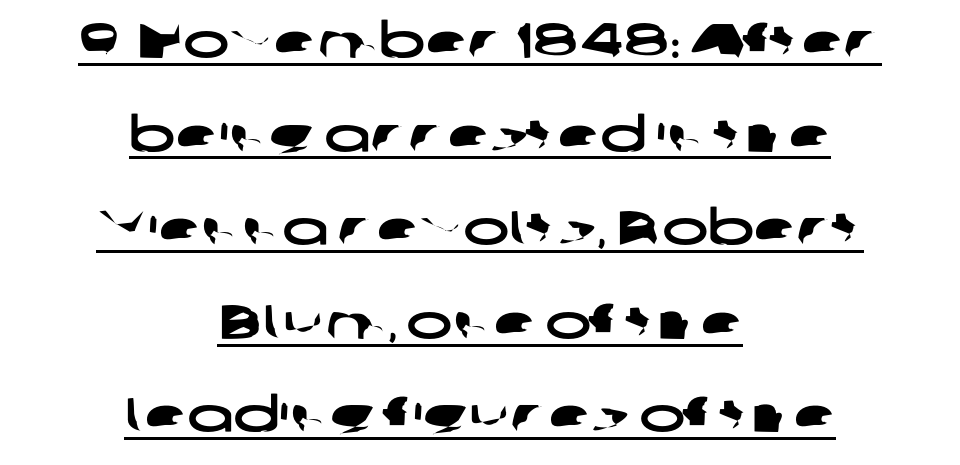
{"serif": "no", "width": "wide", "stroke_contrast": "low", "x_height": "medium", "monospaced": "no", "underline": "yes", "align": "center", "line_spacing": "loose", "line_spacing_ratio": 1.91, "letter_spacing": "normal", "letter_spacing_em": 0.0, "glyph_px": 49}
